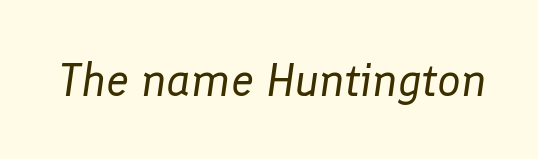
Nobody drew a line under any word here. The text carries the slant typical of an italic or oblique font. Is this a fixed-width face? No — the glyphs have proportional, varying widths. Tracking here is standard; glyphs follow each other at the usual distance. Caption: face not bold, strokes unweighted.
